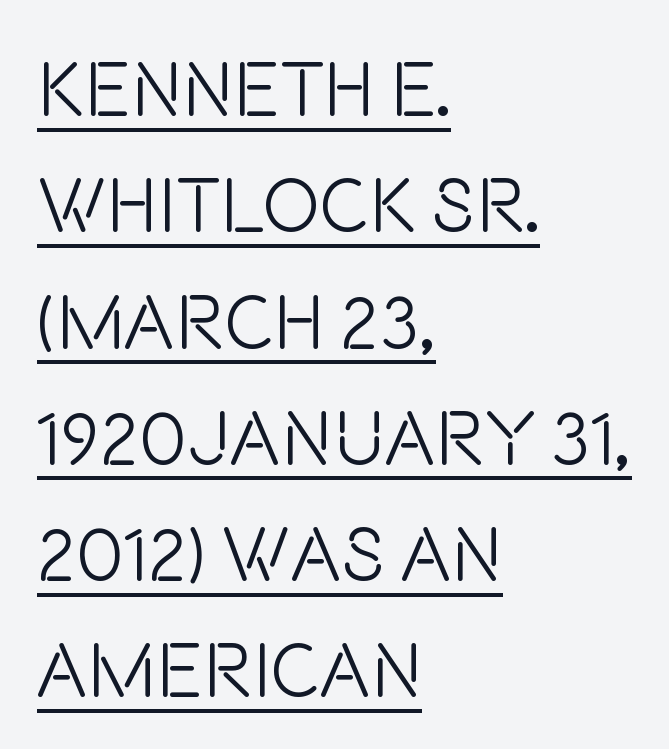
The image shows 77 px light, condensed sans-serif type, upright; set left-aligned, normal line spacing (1.51x), normal letter spacing, underlined; low stroke contrast and a large x-height.
